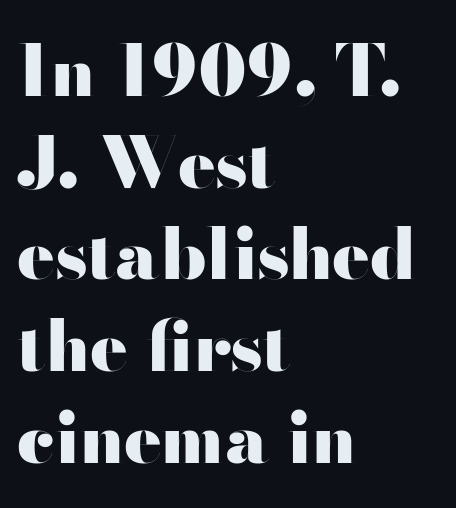
Quick note: underline off. Nobody touched the tracking dial on this one. Plenty of ink on the page — the face is bold. Character widths vary here, with narrow letters taking less room than wide ones.
